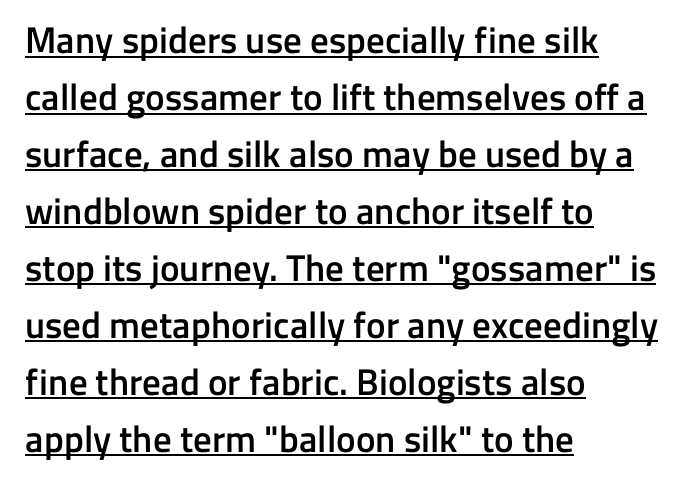
{"serif": "no", "italic": "no", "bold": "semi", "weight": "semibold", "width": "normal", "stroke_contrast": "low", "x_height": "medium", "monospaced": "no", "underline": "yes", "align": "left", "line_spacing": "normal", "line_spacing_ratio": 1.54, "letter_spacing": "normal", "letter_spacing_em": 0.0, "glyph_px": 37}
